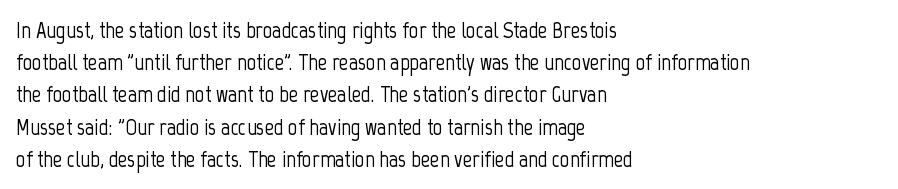
The image shows 23 px text type, upright; set left-aligned, normal line spacing (1.4x), normal letter spacing, not underlined.
